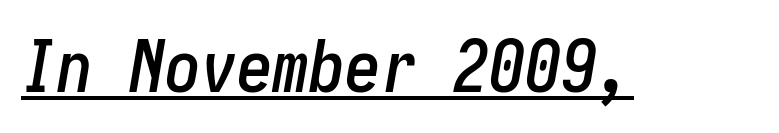
The image shows 72 px condensed type, italic (leaning right); set normal letter spacing, underlined; low stroke contrast and a medium x-height.
